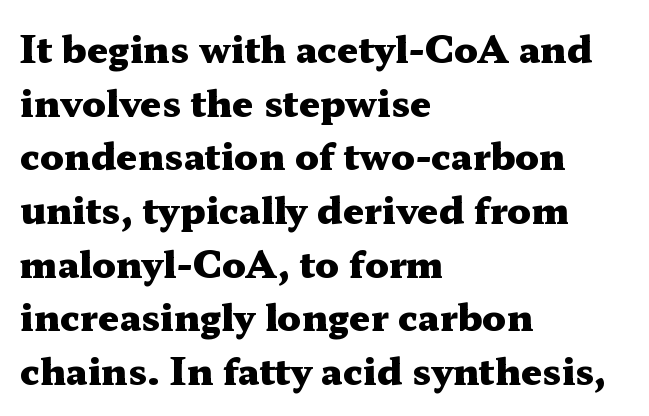
Q: Is the text bold? A: Yes.
Q: Is the text italic (slanted)? A: No, it is upright.
Q: Is the typeface a serif or a sans-serif typeface? A: Serif.
Q: Is the text underlined? A: No.
Q: How is the paragraph aligned? A: Left-aligned.
Q: Is the spacing between letters normal or unusually wide? A: Normal.
Q: Is the spacing between lines tight, normal or loose? A: Normal.
Q: Width (condensed, normal, or wide)? A: Wide.
Q: Stroke contrast? A: Medium.
Q: x-height? A: Medium.
Q: Monospaced? A: No.
